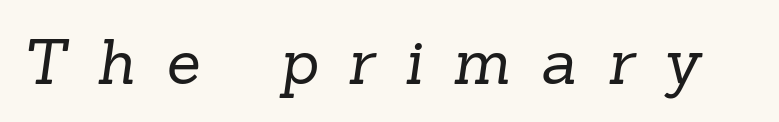
{"serif": "yes", "bold": "no", "weight": "regular", "width": "normal", "stroke_contrast": "low", "x_height": "medium", "monospaced": "no", "underline": "no", "letter_spacing": "wide", "letter_spacing_em": 0.49, "glyph_px": 62}
